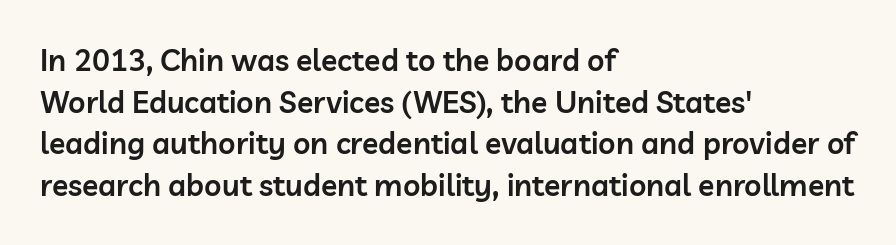
{"serif": "no", "italic": "no", "bold": "semi", "weight": "semibold", "width": "normal", "stroke_contrast": "low", "x_height": "medium", "monospaced": "no", "underline": "no", "align": "left", "line_spacing": "normal", "line_spacing_ratio": 1.39, "letter_spacing": "normal", "letter_spacing_em": 0.0, "glyph_px": 30}
